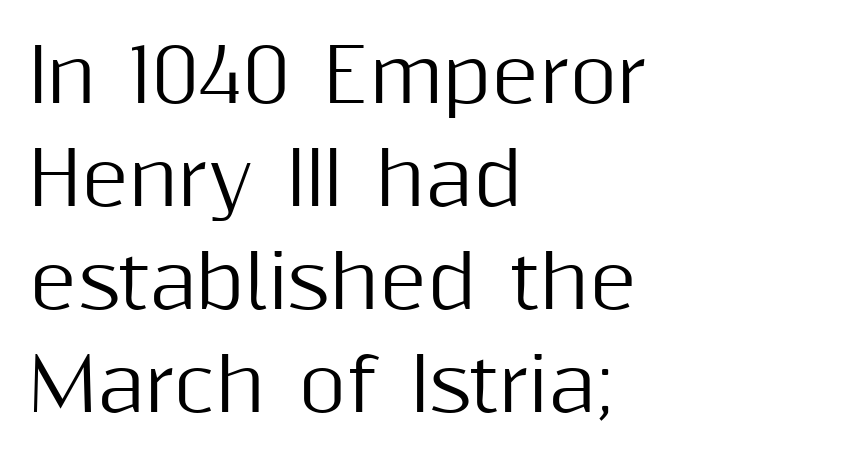
Line spacing here is normal. The horizontal fit of the characters is conventional and even. Each letter keeps its own natural width here, so spacing adapts to shape. Leftover space on each line is placed entirely after the last word. Has an underline been added? It has not. A typesetter would mark this as roman, not italic.
